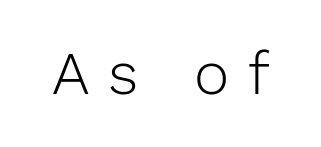
Q: Is the text bold? A: No.
Q: Is the text italic (slanted)? A: No, it is upright.
Q: Is the typeface a serif or a sans-serif typeface? A: Sans-serif.
Q: Is the text underlined? A: No.
Q: Is the spacing between letters normal or unusually wide? A: Unusually wide.
Q: Width (condensed, normal, or wide)? A: Normal.
Q: Stroke contrast? A: Low.
Q: x-height? A: Medium.
Q: Monospaced? A: No.
